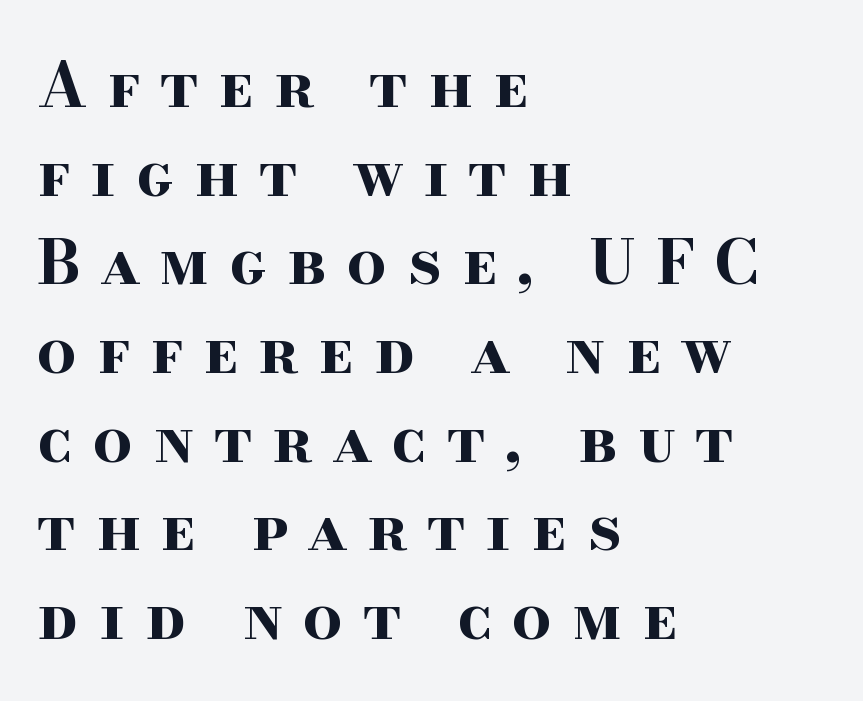
Q: Is the text bold? A: Yes.
Q: Is the text italic (slanted)? A: No, it is upright.
Q: Is the typeface a serif or a sans-serif typeface? A: Serif.
Q: Is the text underlined? A: No.
Q: How is the paragraph aligned? A: Left-aligned.
Q: Is the spacing between letters normal or unusually wide? A: Unusually wide.
Q: Is the spacing between lines tight, normal or loose? A: Normal.
Q: Width (condensed, normal, or wide)? A: Wide.
Q: Stroke contrast? A: High.
Q: x-height? A: Small.
Q: Monospaced? A: No.
